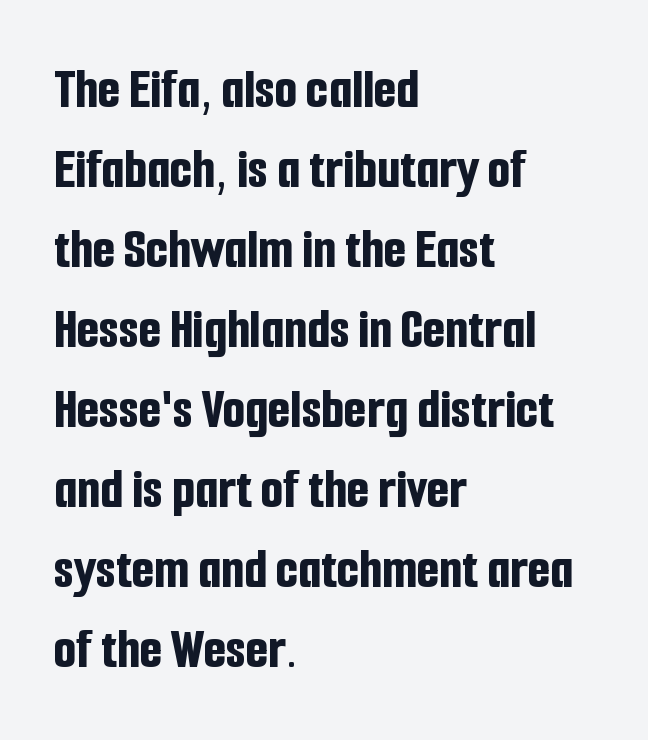
This is heavy type, rendered in bold. Anything drawn beneath the words? Only blank space. What stands out about the letter spacing? Nothing — it is the standard amount. The lines sit at an ordinary, default distance from one another. Looks like regular typesetting: each glyph gets only the width it needs. A typesetter would label this face a sans.
